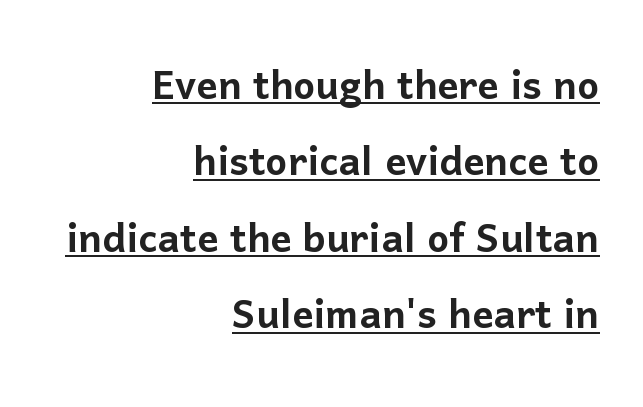
The image shows 52 px sans-serif type, upright; set right-aligned, normal line spacing (1.47x), normal letter spacing, underlined; low stroke contrast and a medium x-height.
